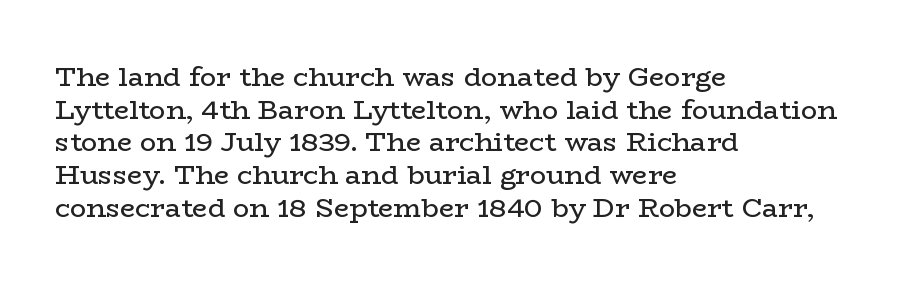
What stands out about the letter spacing? Nothing — it is the standard amount. This is not heavy type; no bold has been used. Just letters on the line, the space beneath them empty. Notice how the stems are strictly vertical — no italics here. This rendering uses left alignment, leaving the right contour irregular.
